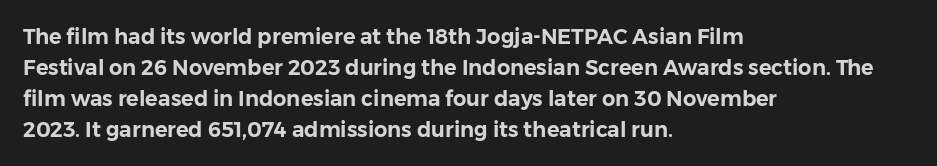
{"italic": "no", "underline": "no", "align": "left", "line_spacing": "normal", "line_spacing_ratio": 1.47, "letter_spacing": "normal", "letter_spacing_em": 0.0, "glyph_px": 21}
